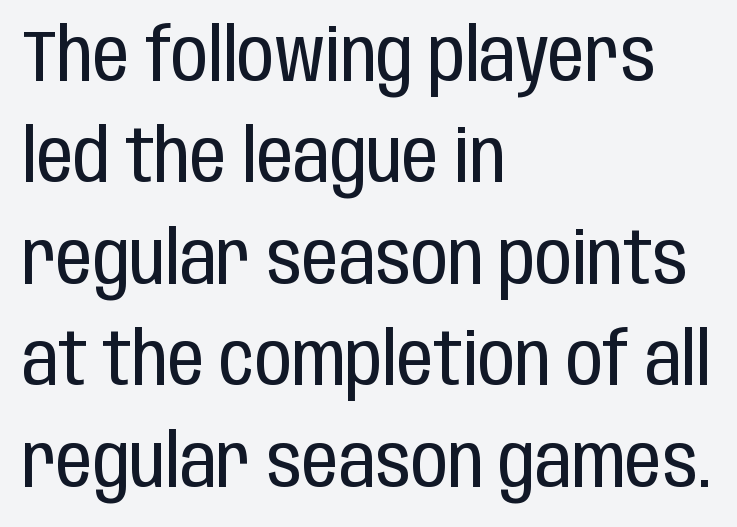
This is not heavy type; no bold has been used. Is the block centered? No — it sits flush against the left margin. Is the letter spacing exaggerated? No — it looks like the ordinary default. This sample uses a sans-serif face. Character widths vary here, with narrow letters taking less room than wide ones.
